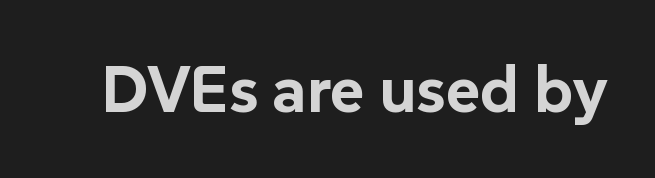
A clean baseline with only descenders dipping below it. Heft: maximum for text — a bold. What kind of face is this? One without serifs — a sans. These lines are rendered in a variable-pitch font. Designer's note — italics off, roman on.
